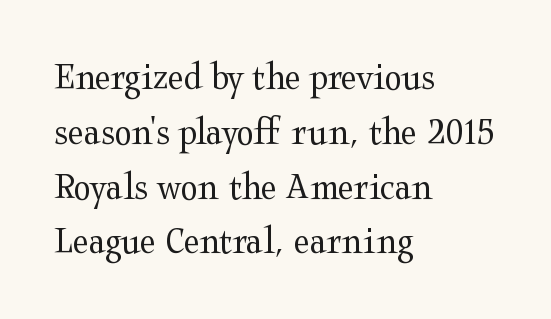
Here the designer chose a conventional face with non-uniform glyph widths. The rendering keeps characters at their native spacing. The paragraph has a hard left edge and a soft right edge. Stroke terminals: seriffed.
